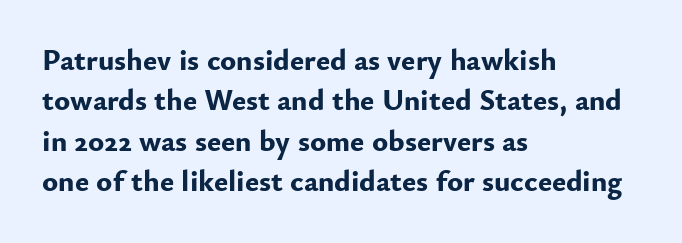
{"serif": "no", "italic": "no", "bold": "yes", "weight": "bold", "width": "normal", "stroke_contrast": "low", "x_height": "small", "monospaced": "no", "underline": "no", "align": "left", "line_spacing": "normal", "line_spacing_ratio": 1.35, "letter_spacing": "normal", "letter_spacing_em": 0.0, "glyph_px": 30}
